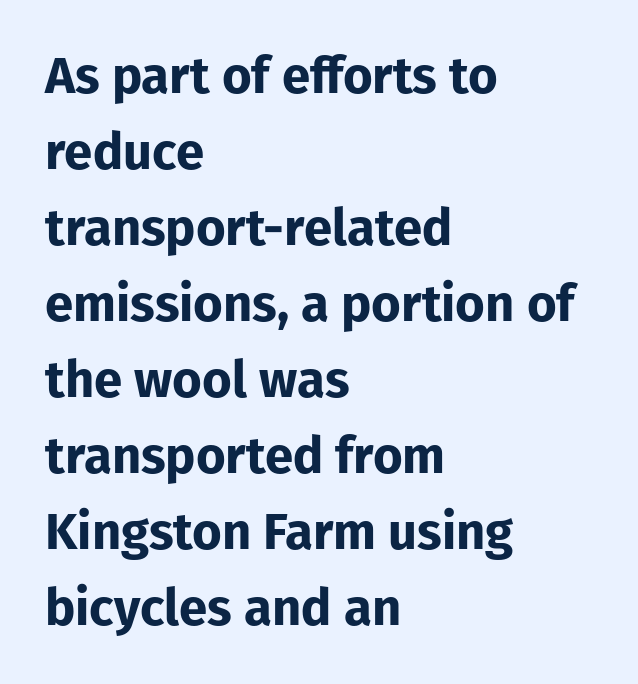
The image shows 51 px bold sans-serif type, upright; set left-aligned, normal line spacing (1.49x), normal letter spacing, not underlined; low stroke contrast and a medium x-height.
